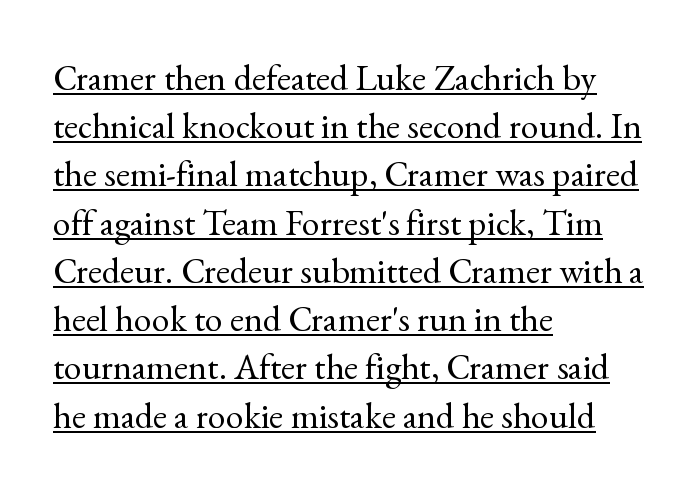
The image shows 36 px regular-weight serif type, upright; set left-aligned, normal line spacing (1.34x), normal letter spacing, underlined; a small x-height.
